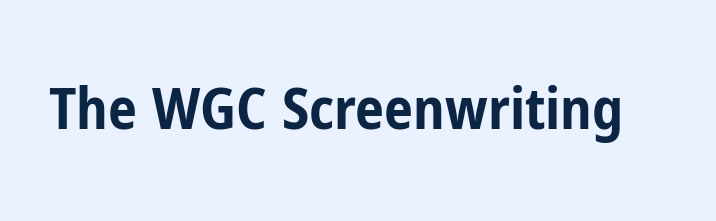
Q: Is the text bold? A: Yes.
Q: Is the text italic (slanted)? A: No, it is upright.
Q: Is the typeface a serif or a sans-serif typeface? A: Sans-serif.
Q: Is the text underlined? A: No.
Q: Is the spacing between letters normal or unusually wide? A: Normal.
Q: Width (condensed, normal, or wide)? A: Condensed.
Q: Stroke contrast? A: Low.
Q: x-height? A: Medium.
Q: Monospaced? A: No.
